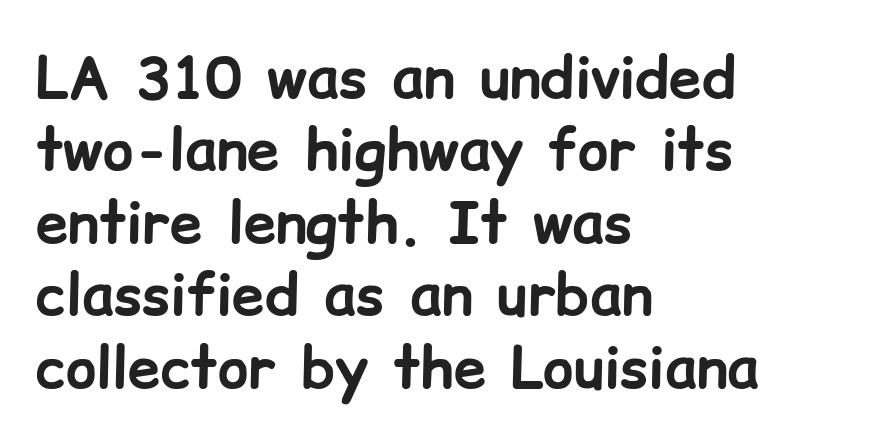
Q: Is the text bold? A: Yes.
Q: Is the text italic (slanted)? A: No, it is upright.
Q: Is the typeface a serif or a sans-serif typeface? A: Sans-serif.
Q: Is the text underlined? A: No.
Q: How is the paragraph aligned? A: Left-aligned.
Q: Is the spacing between letters normal or unusually wide? A: Normal.
Q: Is the spacing between lines tight, normal or loose? A: Normal.
Q: Width (condensed, normal, or wide)? A: Normal.
Q: Stroke contrast? A: Low.
Q: x-height? A: Medium.
Q: Monospaced? A: No.
